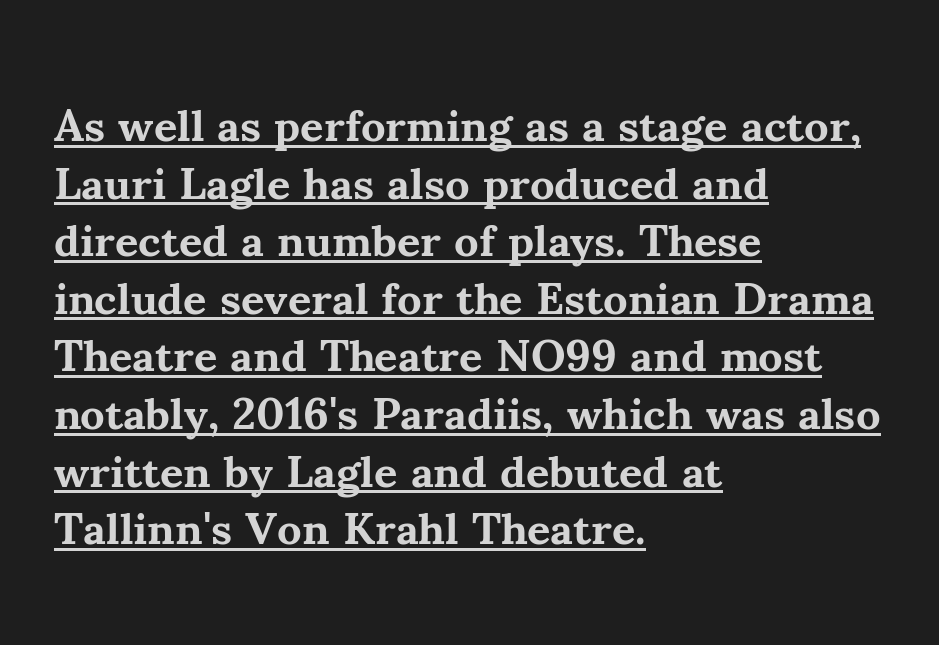
The image shows 45 px bold serif type, upright; set left-aligned, normal line spacing (1.28x), normal letter spacing, underlined; medium stroke contrast and a small x-height.
